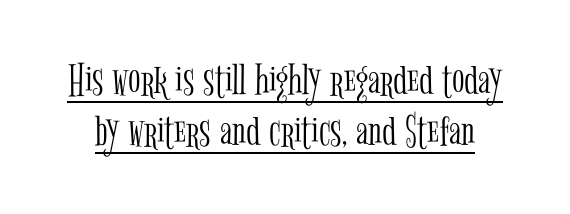
Does the type have serifs? Yes, each stem ends in a small foot. You could not count columns in this text — the font is proportionally spaced. The rendering keeps characters at their native spacing. Compared with undecorated copy, this sample adds a rule below the words. Characters remain perfectly vertical along every line.
